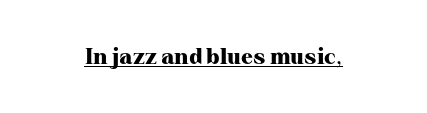
{"italic": "no", "bold": "yes", "underline": "yes", "align": "center", "letter_spacing": "normal", "letter_spacing_em": 0.0, "glyph_px": 22}
